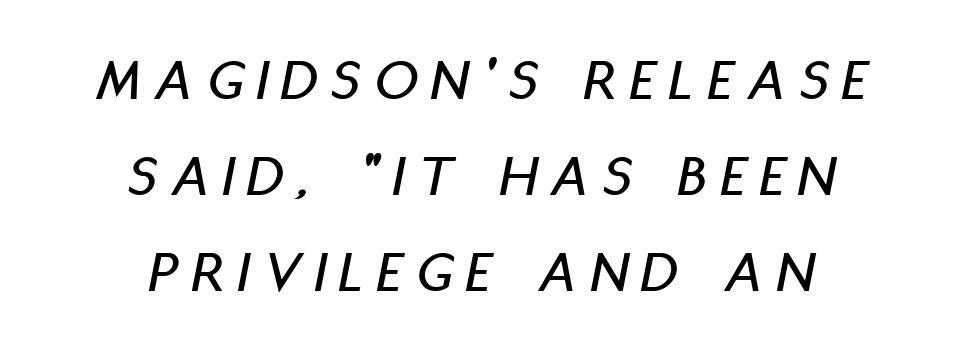
{"italic": "yes", "lean": "right", "slant_degrees": 11, "width": "condensed", "stroke_contrast": "low", "x_height": "large", "monospaced": "no", "underline": "no", "align": "center", "line_spacing": "normal", "line_spacing_ratio": 1.6, "letter_spacing": "wide", "letter_spacing_em": 0.24, "glyph_px": 60}
